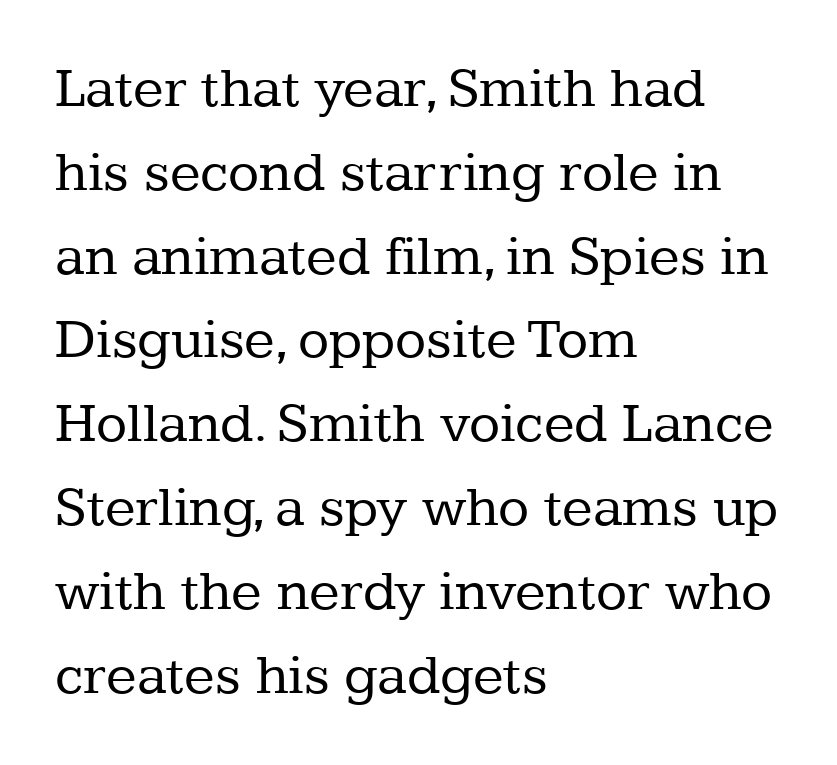
Q: Is the text bold? A: No.
Q: Is the text italic (slanted)? A: No, it is upright.
Q: Is the typeface a serif or a sans-serif typeface? A: Serif.
Q: Is the text underlined? A: No.
Q: How is the paragraph aligned? A: Left-aligned.
Q: Is the spacing between letters normal or unusually wide? A: Normal.
Q: Is the spacing between lines tight, normal or loose? A: Normal.
Q: Width (condensed, normal, or wide)? A: Normal.
Q: Stroke contrast? A: Low.
Q: x-height? A: Medium.
Q: Monospaced? A: No.
